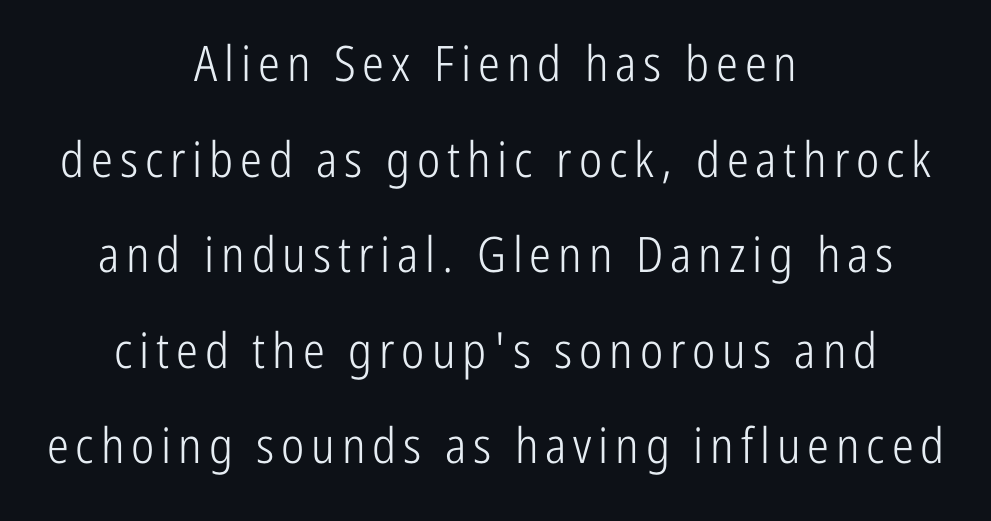
The image shows 49 px light, condensed sans-serif type, upright; set centered, loose line spacing (1.95x), not underlined; low stroke contrast and a medium x-height.
